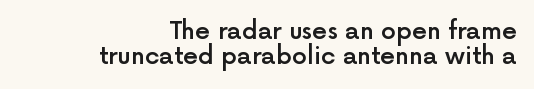
The image shows 24 px text type, upright; set right-aligned, tight line spacing (1.03x), normal letter spacing, not underlined.
